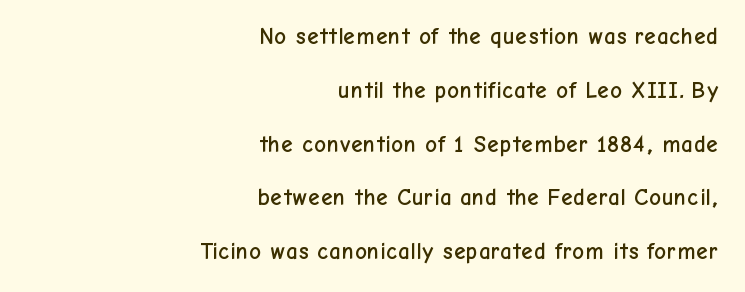
Q: Is the text italic (slanted)? A: No, it is upright.
Q: Is the text underlined? A: No.
Q: How is the paragraph aligned? A: Right-aligned.
Q: Is the spacing between letters normal or unusually wide? A: Normal.
Q: Is the spacing between lines tight, normal or loose? A: Loose.
